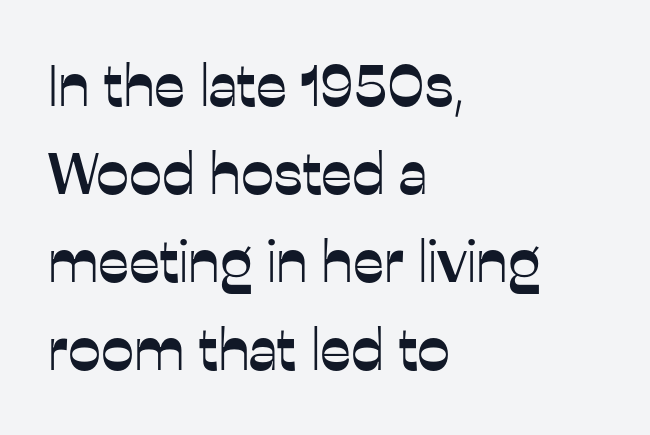
The image shows 59 px sans-serif type, upright; set left-aligned, normal line spacing (1.49x), normal letter spacing, not underlined; low stroke contrast and a medium x-height.
